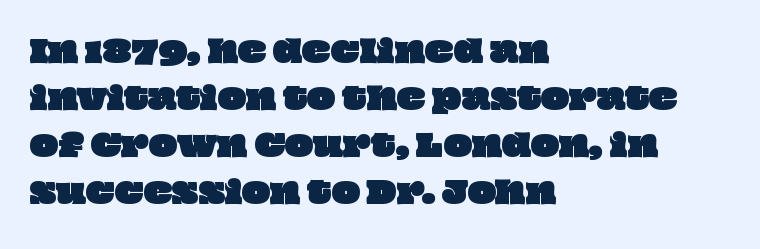
Q: Is the text underlined? A: No.
Q: How is the paragraph aligned? A: Left-aligned.
Q: Is the spacing between letters normal or unusually wide? A: Normal.
Q: Is the spacing between lines tight, normal or loose? A: Normal.
Q: Width (condensed, normal, or wide)? A: Wide.
Q: Stroke contrast? A: Low.
Q: x-height? A: Large.
Q: Monospaced? A: No.
